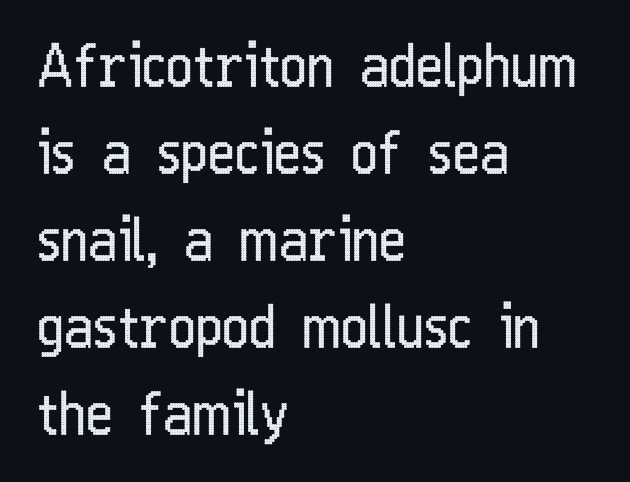
{"serif": "no", "italic": "no", "bold": "no", "weight": "regular", "width": "condensed", "stroke_contrast": "low", "x_height": "medium", "monospaced": "no", "underline": "no", "align": "left", "line_spacing": "normal", "line_spacing_ratio": 1.5, "letter_spacing": "normal", "letter_spacing_em": 0.0, "glyph_px": 58}
